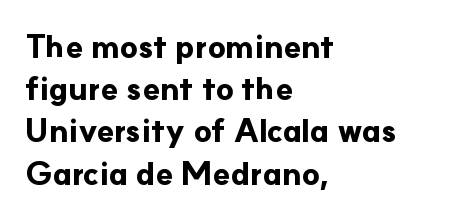
The image shows 32 px bold sans-serif type, upright; set left-aligned, normal line spacing (1.32x), normal letter spacing, not underlined; low stroke contrast and a small x-height.
